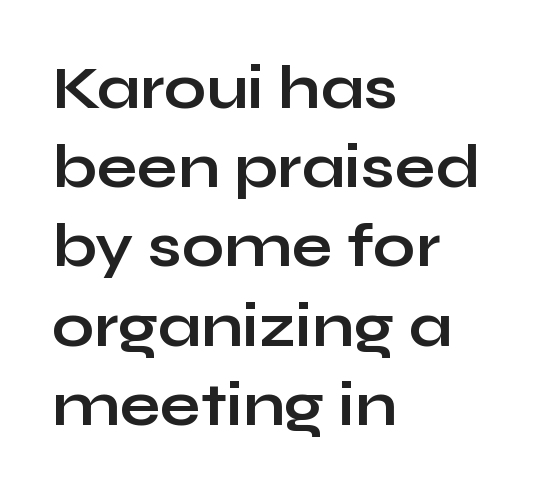
Q: Is the text bold? A: Yes.
Q: Is the text italic (slanted)? A: No, it is upright.
Q: Is the typeface a serif or a sans-serif typeface? A: Sans-serif.
Q: Is the text underlined? A: No.
Q: How is the paragraph aligned? A: Left-aligned.
Q: Is the spacing between letters normal or unusually wide? A: Normal.
Q: Is the spacing between lines tight, normal or loose? A: Normal.
Q: Width (condensed, normal, or wide)? A: Wide.
Q: Stroke contrast? A: Low.
Q: x-height? A: Medium.
Q: Monospaced? A: No.
